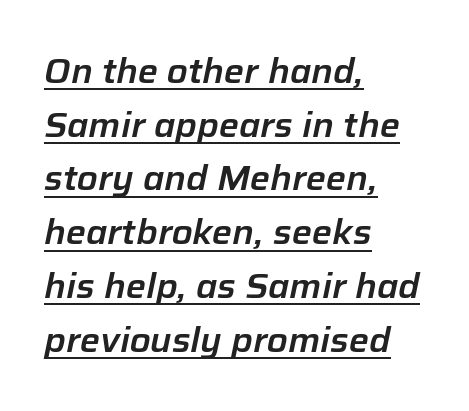
The image shows 34 px text type, italic (leaning right); set left-aligned, normal line spacing (1.58x), normal letter spacing, underlined; low stroke contrast and a medium x-height.
